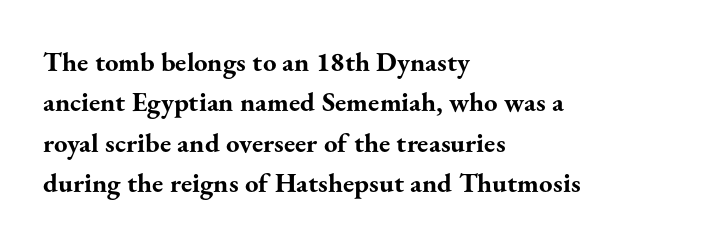
The image shows 27 px bold type, upright; set left-aligned, normal line spacing (1.5x), normal letter spacing, not underlined.
